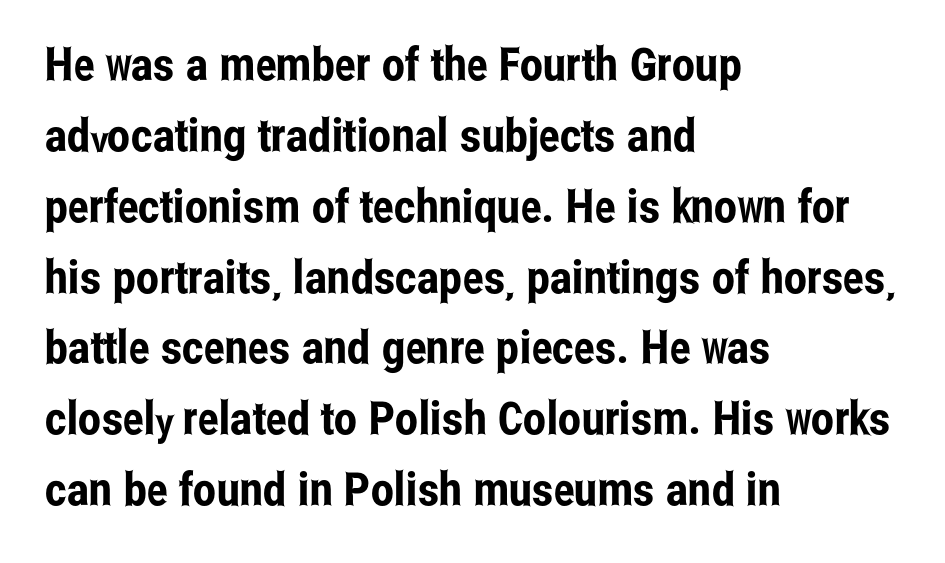
{"serif": "no", "italic": "no", "width": "condensed", "stroke_contrast": "low", "x_height": "medium", "monospaced": "no", "underline": "no", "align": "left", "line_spacing": "normal", "line_spacing_ratio": 1.54, "letter_spacing": "normal", "letter_spacing_em": 0.0, "glyph_px": 46}
